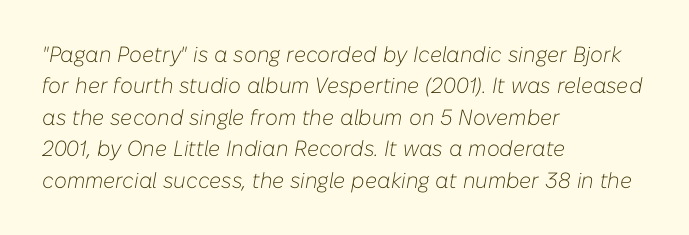
Regular leading. Here the glyphs are tracked normally, forming tight word shapes. Vertical stems look standard width or narrower in stroke. No word sits above an underline. The passage is arranged the way most books set body copy — flush left. The typography opts for an oblique posture over an upright one.
